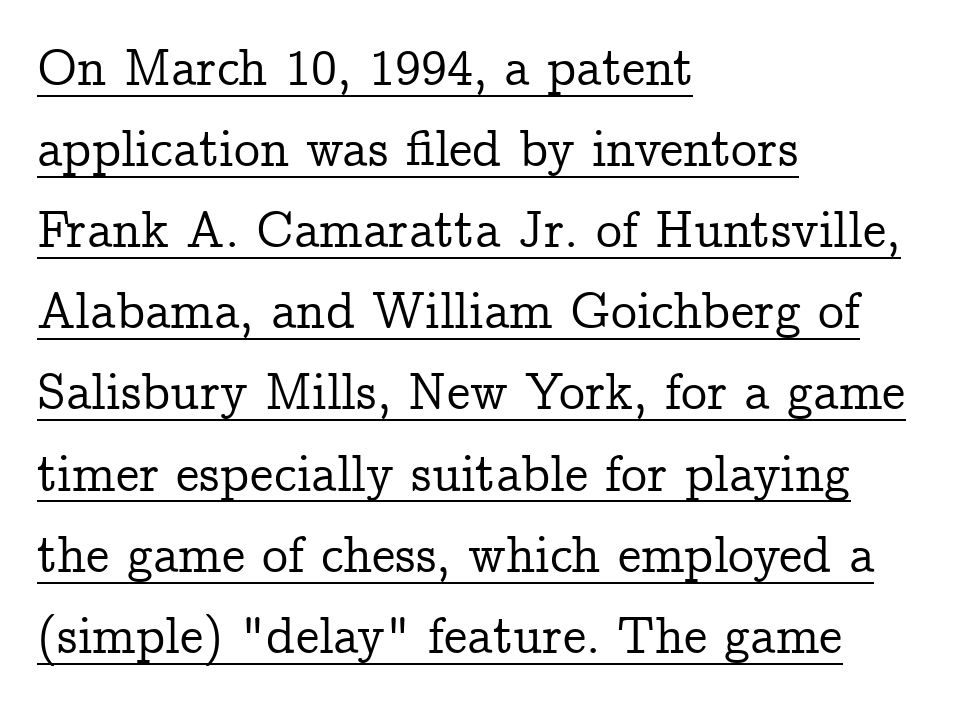
Q: Is the text italic (slanted)? A: No, it is upright.
Q: Is the typeface a serif or a sans-serif typeface? A: Serif.
Q: Is the text underlined? A: Yes.
Q: How is the paragraph aligned? A: Left-aligned.
Q: Is the spacing between letters normal or unusually wide? A: Normal.
Q: Is the spacing between lines tight, normal or loose? A: Normal.
Q: Width (condensed, normal, or wide)? A: Normal.
Q: Stroke contrast? A: Low.
Q: x-height? A: Medium.
Q: Monospaced? A: No.
